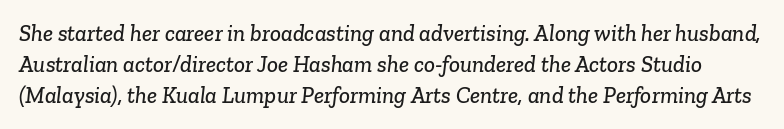
The image shows 23 px text type; set normal line spacing (1.35x), normal letter spacing, not underlined.
